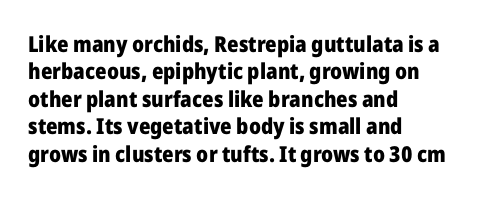
Q: Is the text bold? A: Yes.
Q: Is the text italic (slanted)? A: No, it is upright.
Q: Is the text underlined? A: No.
Q: How is the paragraph aligned? A: Left-aligned.
Q: Is the spacing between letters normal or unusually wide? A: Normal.
Q: Is the spacing between lines tight, normal or loose? A: Normal.
